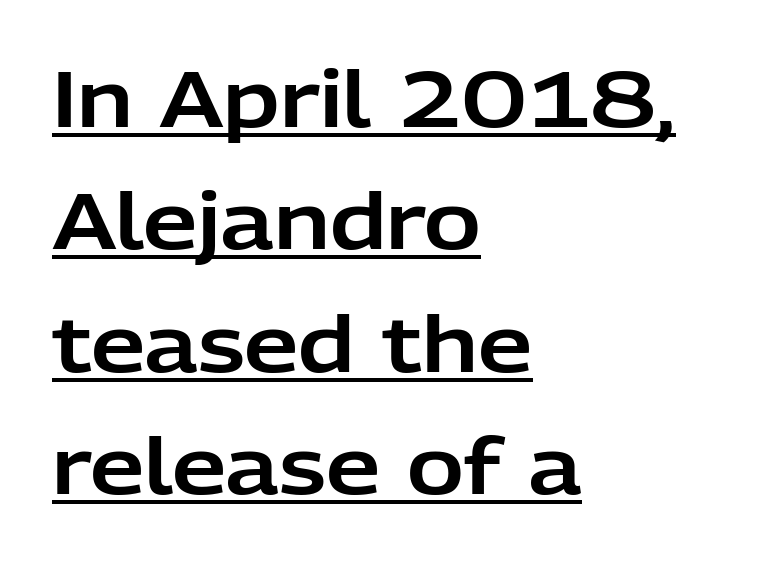
The type family on display is of the sans-serif kind. Has an underline been added? It has. Students, observe: this is what conventionally led text looks like. It's the straight-up-and-down kind of type. Proportional: the letters do not fall into vertical columns. Teacher's note: observe the even left margin — that is flush-left alignment.
